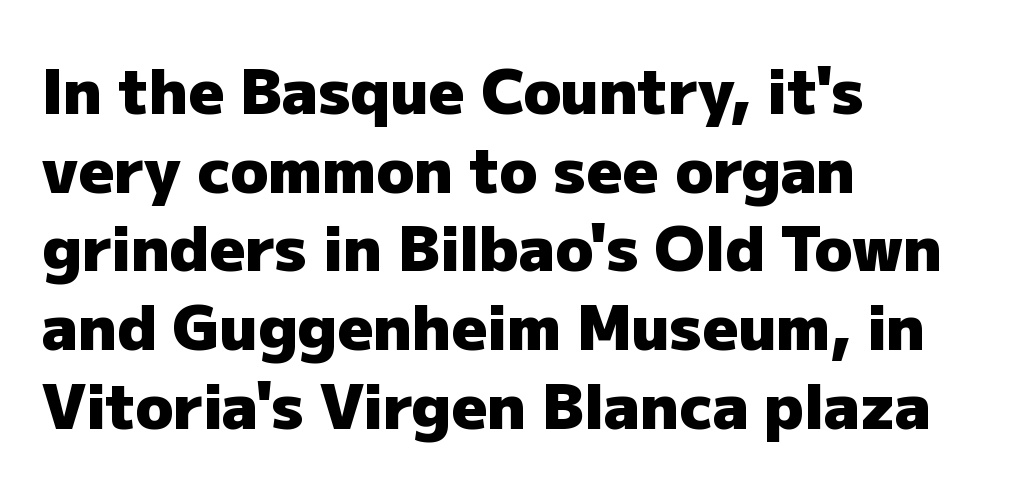
These lines stack with their left ends in a neat column. Only glyphs here, with clear space below each row. Grotesque or geometric, the face here clearly has no serifs. Varying glyph widths throughout — classic text-font behaviour. The type sits square on the baseline with zero lean.
